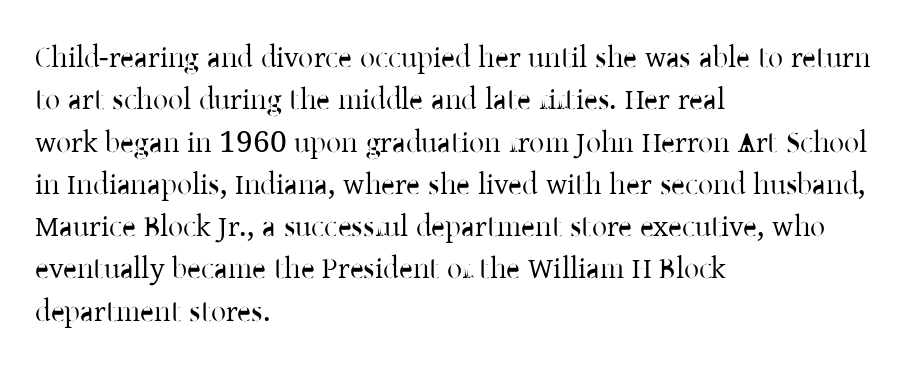
{"serif": "yes", "italic": "no", "bold": "no", "weight": "regular", "width": "normal", "stroke_contrast": "low", "x_height": "medium", "monospaced": "no", "underline": "no", "align": "left", "line_spacing": "normal", "line_spacing_ratio": 1.41, "letter_spacing": "normal", "letter_spacing_em": 0.0, "glyph_px": 30}
